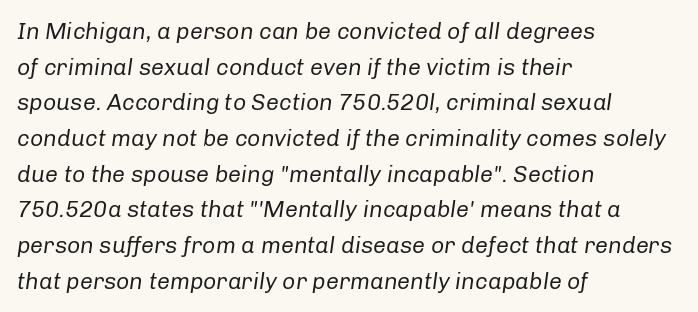
The image shows 23 px text type, italic (leaning right); set left-aligned, normal line spacing (1.55x), normal letter spacing, not underlined.
